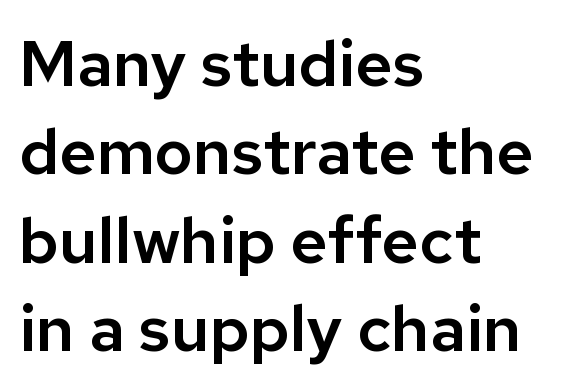
{"serif": "no", "italic": "no", "width": "normal", "stroke_contrast": "low", "x_height": "medium", "monospaced": "no", "underline": "no", "align": "left", "line_spacing": "normal", "line_spacing_ratio": 1.36, "letter_spacing": "normal", "letter_spacing_em": 0.0, "glyph_px": 65}
